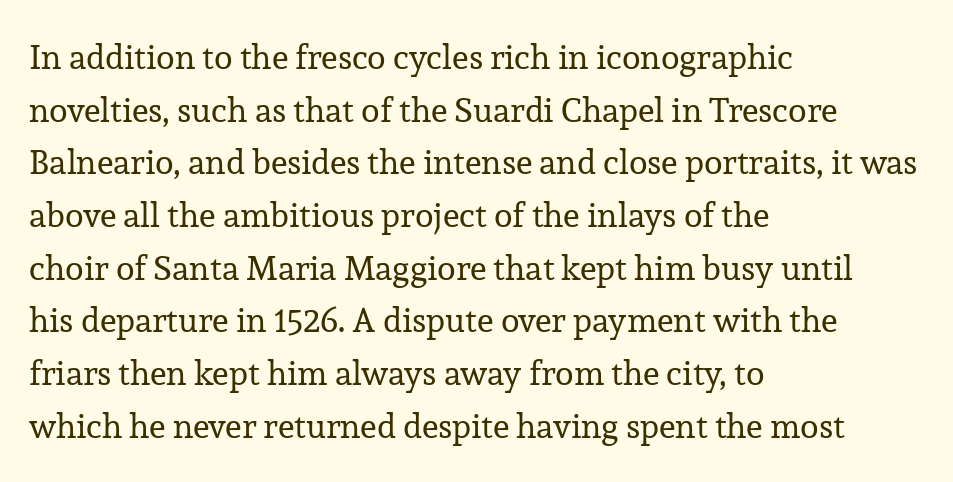
Q: Is the text bold? A: No.
Q: Is the text italic (slanted)? A: No, it is upright.
Q: Is the typeface a serif or a sans-serif typeface? A: Serif.
Q: Is the text underlined? A: No.
Q: How is the paragraph aligned? A: Left-aligned.
Q: Is the spacing between letters normal or unusually wide? A: Normal.
Q: Is the spacing between lines tight, normal or loose? A: Normal.
Q: Width (condensed, normal, or wide)? A: Normal.
Q: Stroke contrast? A: Low.
Q: x-height? A: Medium.
Q: Monospaced? A: No.
